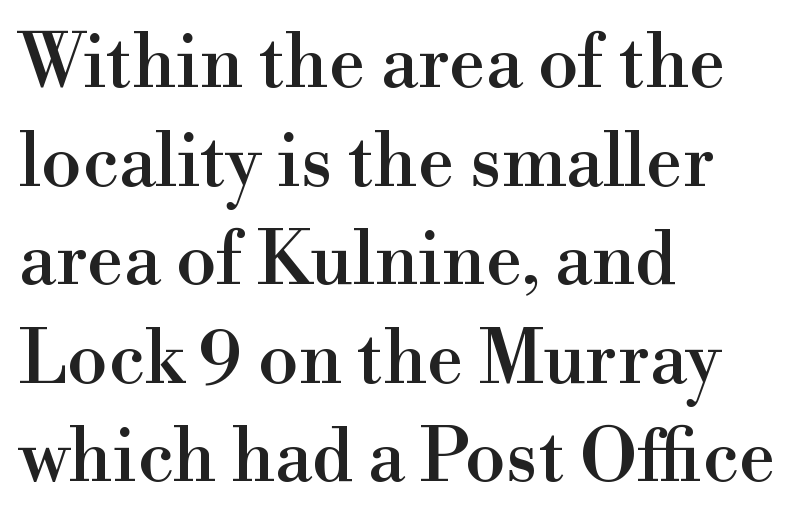
Q: Is the text italic (slanted)? A: No, it is upright.
Q: Is the typeface a serif or a sans-serif typeface? A: Serif.
Q: Is the text underlined? A: No.
Q: How is the paragraph aligned? A: Left-aligned.
Q: Is the spacing between letters normal or unusually wide? A: Normal.
Q: Is the spacing between lines tight, normal or loose? A: Normal.
Q: Width (condensed, normal, or wide)? A: Normal.
Q: x-height? A: Small.
Q: Monospaced? A: No.
